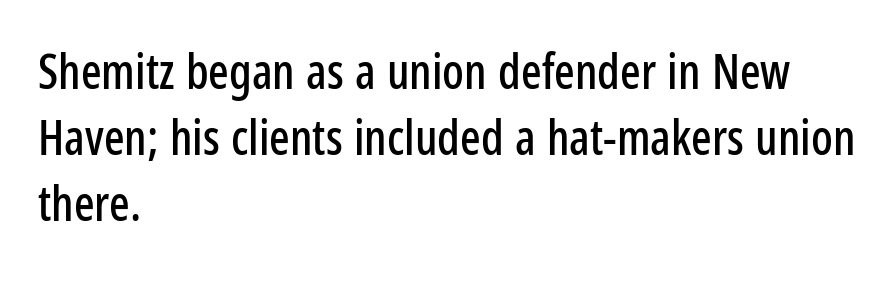
{"serif": "no", "italic": "no", "width": "condensed", "stroke_contrast": "low", "x_height": "medium", "monospaced": "no", "underline": "no", "align": "left", "line_spacing": "normal", "line_spacing_ratio": 1.37, "letter_spacing": "normal", "letter_spacing_em": 0.0, "glyph_px": 48}
